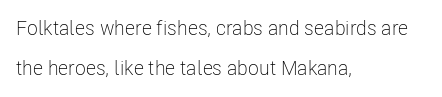
What's the leading like? Stretched, with rows far apart. Unlike italic type, these characters show no tilt at all. The gap between lines stays unmarked. Bold? No — there's no thickening of the strokes. Visually the block forms a straight wall on the left and a jagged coastline on the right.
